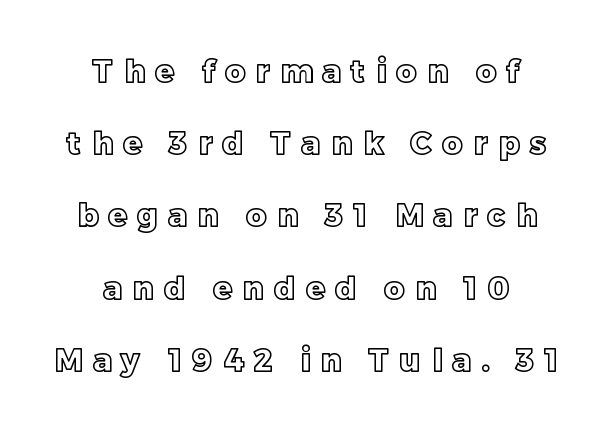
Q: Is the text italic (slanted)? A: No, it is upright.
Q: Is the text underlined? A: No.
Q: How is the paragraph aligned? A: Centered.
Q: Is the spacing between letters normal or unusually wide? A: Unusually wide.
Q: Is the spacing between lines tight, normal or loose? A: Loose.
Q: Width (condensed, normal, or wide)? A: Normal.
Q: x-height? A: Large.
Q: Monospaced? A: No.
